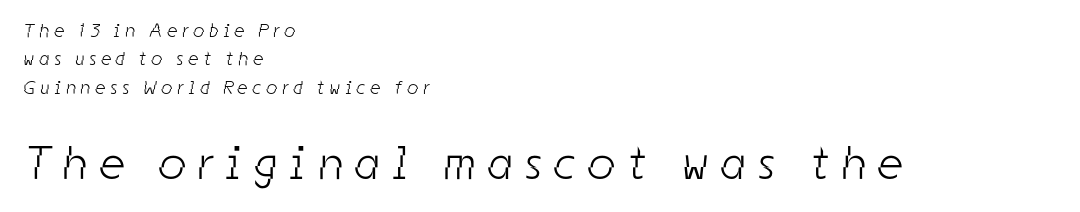
The image shows 47 px light, condensed sans-serif type; set left-aligned, normal line spacing (1.49x), unusually wide letter spacing (+0.28 em), not underlined; the second (bottom) block is 2.47x larger; low stroke contrast and a medium x-height.
